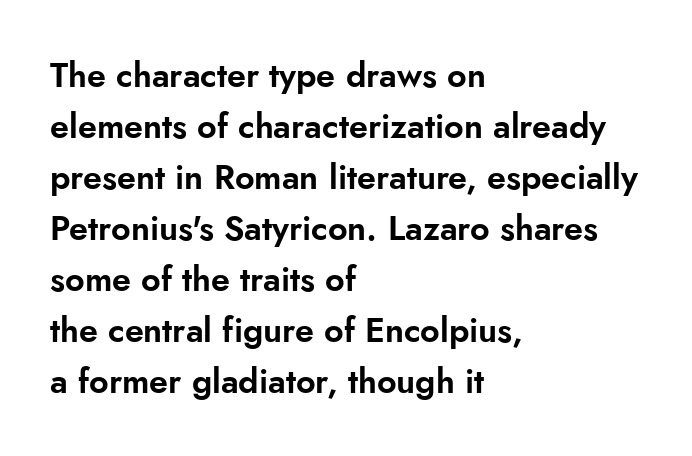
The image shows 34 px sans-serif type, upright; set left-aligned, normal line spacing (1.5x), normal letter spacing, not underlined; low stroke contrast and a small x-height.
